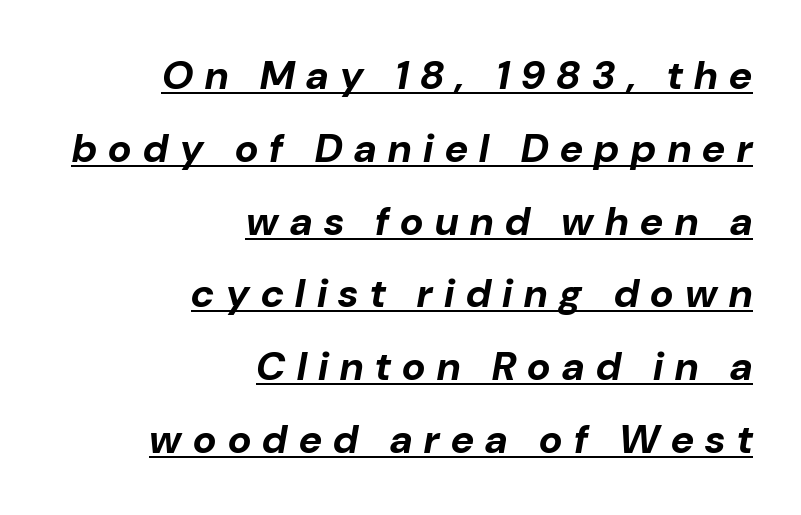
The image shows 40 px bold type, italic (leaning right); set right-aligned, line spacing 1.82x, unusually wide letter spacing (+0.29 em), underlined; low stroke contrast and a medium x-height.
